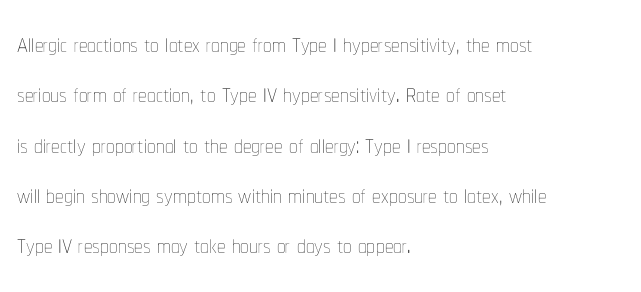
Q: Is the text bold? A: No.
Q: Is the text italic (slanted)? A: No, it is upright.
Q: Is the text underlined? A: No.
Q: How is the paragraph aligned? A: Left-aligned.
Q: Is the spacing between letters normal or unusually wide? A: Normal.
Q: Is the spacing between lines tight, normal or loose? A: Normal.
Q: Width (condensed, normal, or wide)? A: Condensed.
Q: Stroke contrast? A: Low.
Q: x-height? A: Medium.
Q: Monospaced? A: No.
